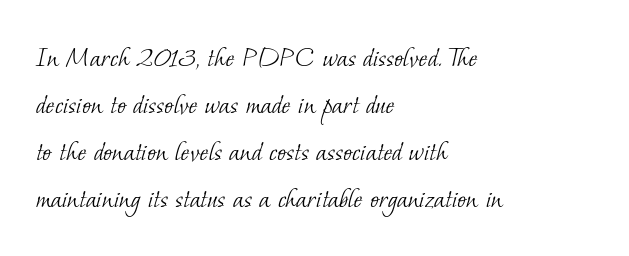
A quiet, ordinary-to-light weight characterises the typeface. Only glyphs here, with clear space below each row. A typesetter would call this leading conventional body-copy spacing. Horizontally, the lines are justified to the leading edge only. Tracking here is standard; glyphs follow each other at the usual distance.
